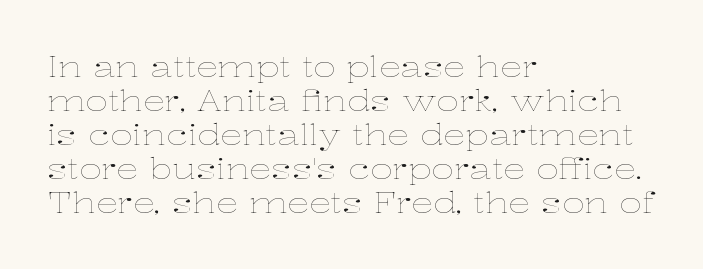
Q: Is the text bold? A: No.
Q: Is the text italic (slanted)? A: No, it is upright.
Q: Is the text underlined? A: No.
Q: How is the paragraph aligned? A: Left-aligned.
Q: Is the spacing between letters normal or unusually wide? A: Normal.
Q: Width (condensed, normal, or wide)? A: Wide.
Q: Stroke contrast? A: Low.
Q: x-height? A: Medium.
Q: Monospaced? A: No.
